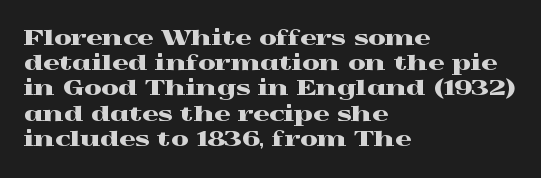
Q: Is the text italic (slanted)? A: No, it is upright.
Q: Is the text underlined? A: No.
Q: How is the paragraph aligned? A: Left-aligned.
Q: Is the spacing between letters normal or unusually wide? A: Normal.
Q: Is the spacing between lines tight, normal or loose? A: Normal.
